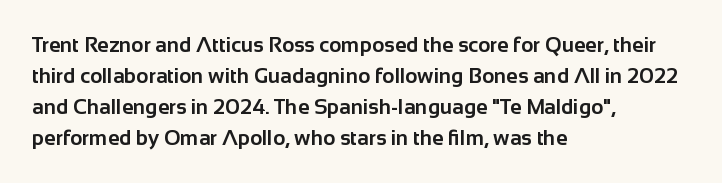
{"italic": "no", "bold": "yes", "underline": "no", "align": "left", "line_spacing": "normal", "line_spacing_ratio": 1.48, "letter_spacing": "normal", "letter_spacing_em": 0.0, "glyph_px": 21}
